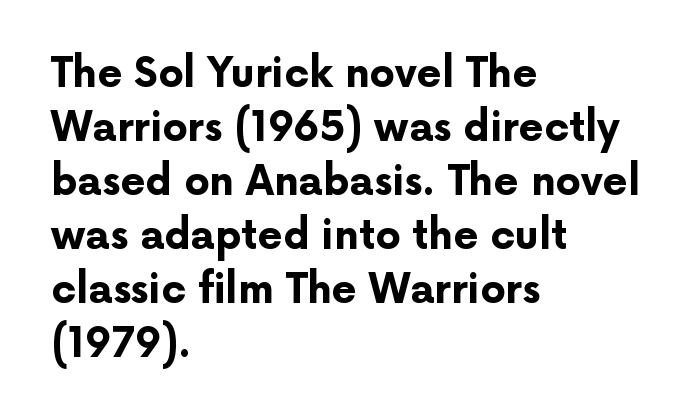
{"serif": "no", "italic": "no", "bold": "yes", "weight": "bold", "width": "normal", "stroke_contrast": "low", "x_height": "medium", "monospaced": "no", "underline": "no", "align": "left", "line_spacing": "normal", "line_spacing_ratio": 1.35, "letter_spacing": "normal", "letter_spacing_em": 0.0, "glyph_px": 40}
